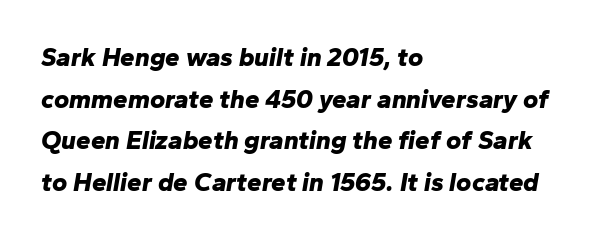
The rendering keeps characters at their native spacing. Any mark beneath the type? The region is blank. All the whitespace from short lines collects on the right. Plenty of ink on the page — the face is bold.
